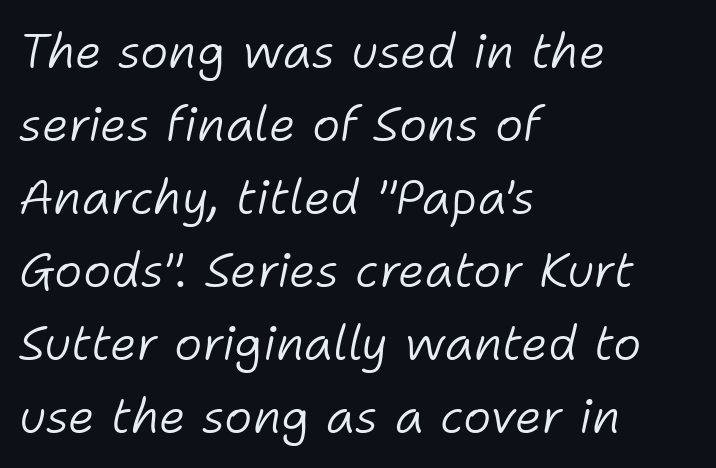
Q: Is the text bold? A: No.
Q: Is the text italic (slanted)? A: Yes, it leans right by about 11 degrees.
Q: Is the text underlined? A: No.
Q: How is the paragraph aligned? A: Left-aligned.
Q: Is the spacing between letters normal or unusually wide? A: Normal.
Q: Is the spacing between lines tight, normal or loose? A: Normal.
Q: Width (condensed, normal, or wide)? A: Normal.
Q: Stroke contrast? A: Low.
Q: x-height? A: Medium.
Q: Monospaced? A: No.
